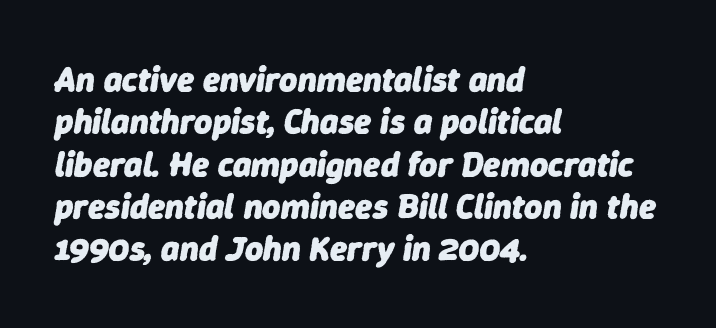
Q: Is the text bold? A: Yes.
Q: Is the text italic (slanted)? A: Yes, it leans right by about 9 degrees.
Q: Is the text underlined? A: No.
Q: How is the paragraph aligned? A: Left-aligned.
Q: Is the spacing between letters normal or unusually wide? A: Normal.
Q: Width (condensed, normal, or wide)? A: Normal.
Q: Stroke contrast? A: Low.
Q: x-height? A: Medium.
Q: Monospaced? A: No.
